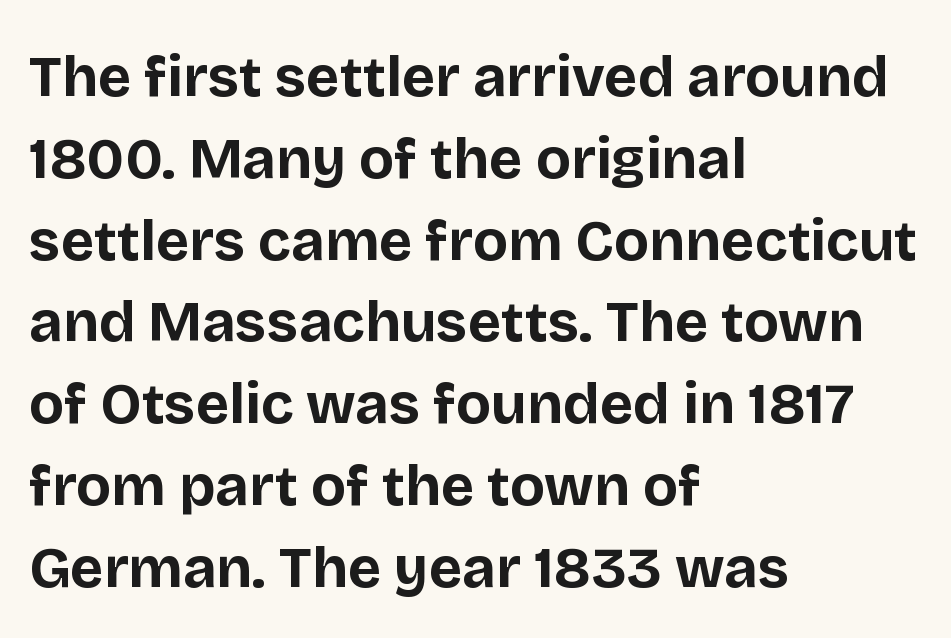
This rendering employs a face without finishing strokes, i.e., a sans-serif. The rendering uses natural spacing where letterforms have individual widths. The ragged edge is on the right, which tells us the setting is flush left. The axis of the letterforms is exactly vertical. Descenders hang freely into open space. This is heavy type, rendered in bold.
